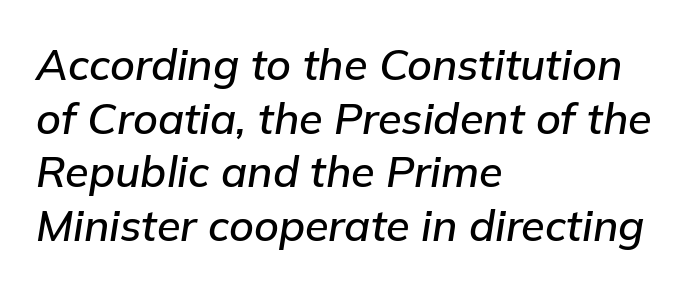
{"italic": "yes", "lean": "right", "slant_degrees": 9, "width": "normal", "stroke_contrast": "low", "x_height": "medium", "monospaced": "no", "underline": "no", "align": "left", "line_spacing": "normal", "line_spacing_ratio": 1.25, "letter_spacing": "normal", "letter_spacing_em": 0.0, "glyph_px": 43}
